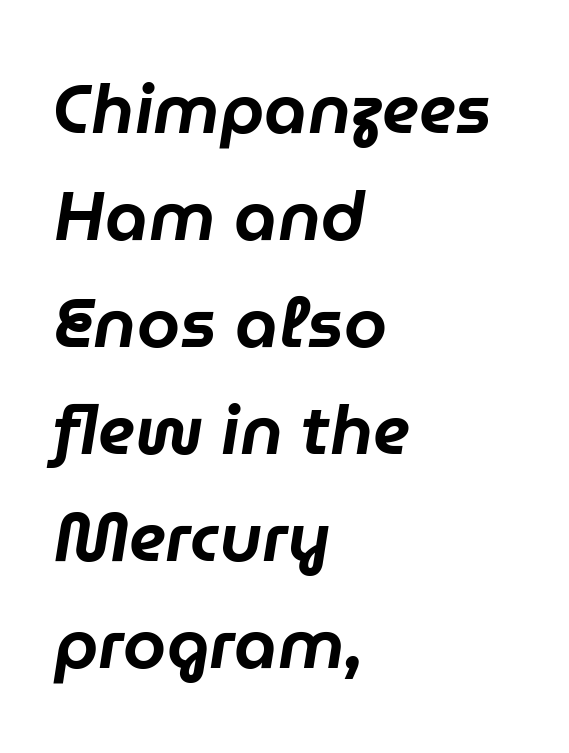
Q: Is the text italic (slanted)? A: Yes, it leans right by about 9 degrees.
Q: Is the text underlined? A: No.
Q: How is the paragraph aligned? A: Left-aligned.
Q: Is the spacing between letters normal or unusually wide? A: Normal.
Q: Is the spacing between lines tight, normal or loose? A: Normal.
Q: Width (condensed, normal, or wide)? A: Normal.
Q: Stroke contrast? A: Low.
Q: x-height? A: Medium.
Q: Monospaced? A: No.
